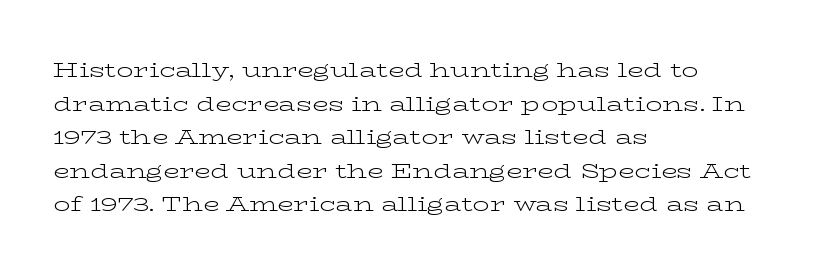
{"italic": "no", "bold": "no", "underline": "no", "align": "left", "line_spacing": "normal", "line_spacing_ratio": 1.6, "letter_spacing": "normal", "letter_spacing_em": 0.0, "glyph_px": 21}
